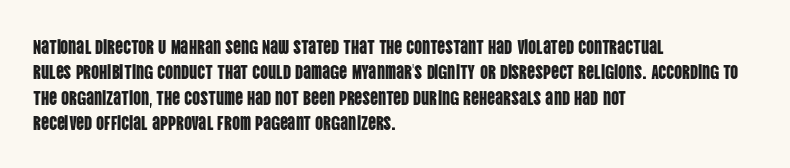
The image shows 20 px text type, upright; set left-aligned, normal line spacing (1.27x), normal letter spacing, not underlined.
